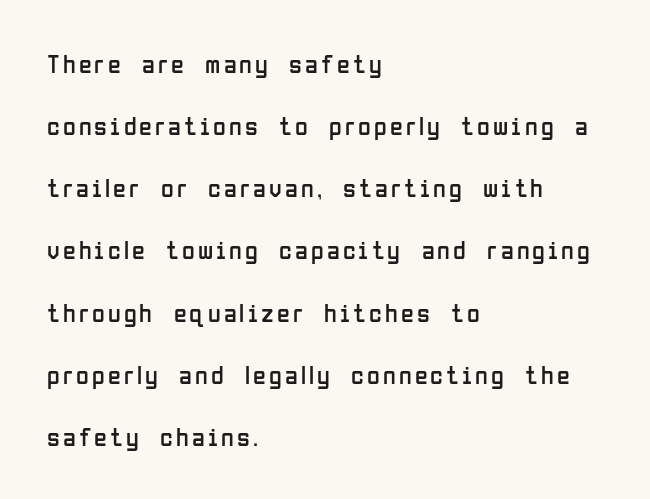
{"italic": "no", "bold": "no", "underline": "no", "align": "left", "line_spacing": "loose", "line_spacing_ratio": 2.39, "glyph_px": 26}
